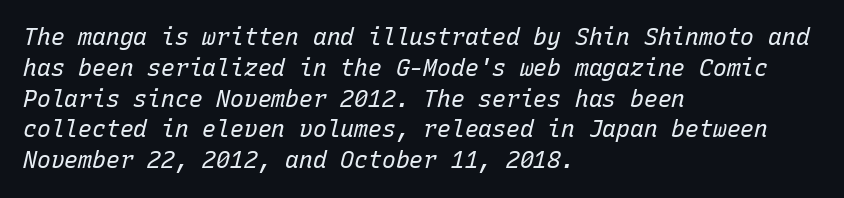
{"italic": "yes", "lean": "right", "slant_degrees": 15, "bold": "no", "underline": "no", "align": "left", "line_spacing": "normal", "line_spacing_ratio": 1.34, "letter_spacing": "normal", "letter_spacing_em": 0.0, "glyph_px": 23}
